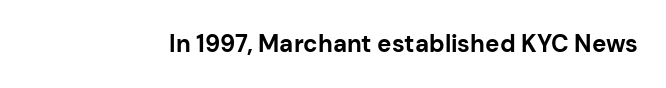
The image shows 24 px bold type, upright; set normal letter spacing, not underlined.
